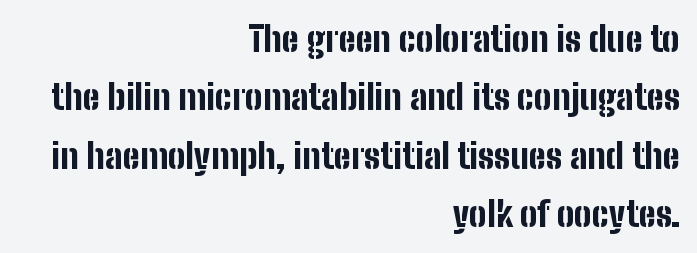
Q: Is the text bold? A: Yes.
Q: Is the text italic (slanted)? A: No, it is upright.
Q: Is the typeface a serif or a sans-serif typeface? A: Sans-serif.
Q: Is the text underlined? A: No.
Q: How is the paragraph aligned? A: Right-aligned.
Q: Is the spacing between letters normal or unusually wide? A: Normal.
Q: Is the spacing between lines tight, normal or loose? A: Normal.
Q: Width (condensed, normal, or wide)? A: Condensed.
Q: Stroke contrast? A: Low.
Q: x-height? A: Medium.
Q: Monospaced? A: No.
